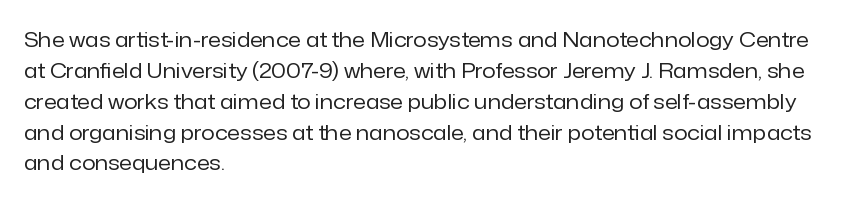
Q: Is the text bold? A: No.
Q: Is the text italic (slanted)? A: No, it is upright.
Q: Is the text underlined? A: No.
Q: How is the paragraph aligned? A: Left-aligned.
Q: Is the spacing between letters normal or unusually wide? A: Normal.
Q: Is the spacing between lines tight, normal or loose? A: Normal.
